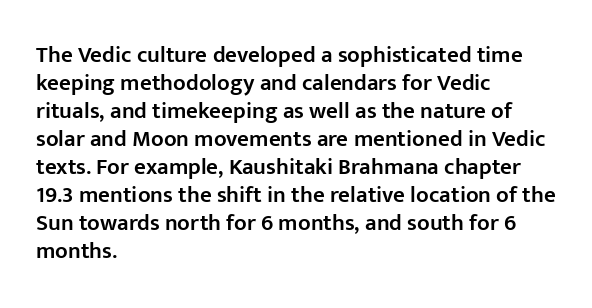
Alignment: flush left. Short note: letters normally spaced. The space directly below the letters is spotless. It's the straight-up-and-down kind of type. Stroke thickness is moderately raised; the sample reads as semibold.
